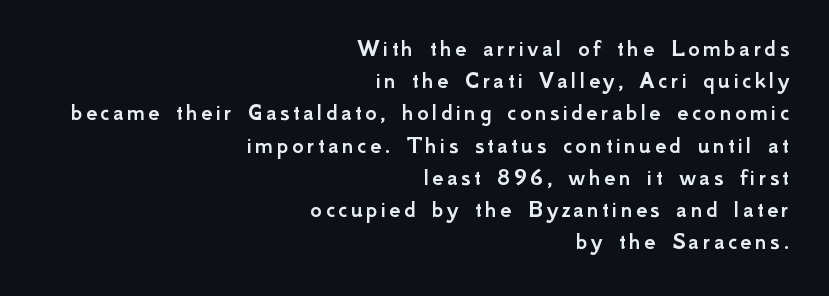
The image shows 25 px text type, upright; set right-aligned, normal line spacing (1.29x), not underlined.
